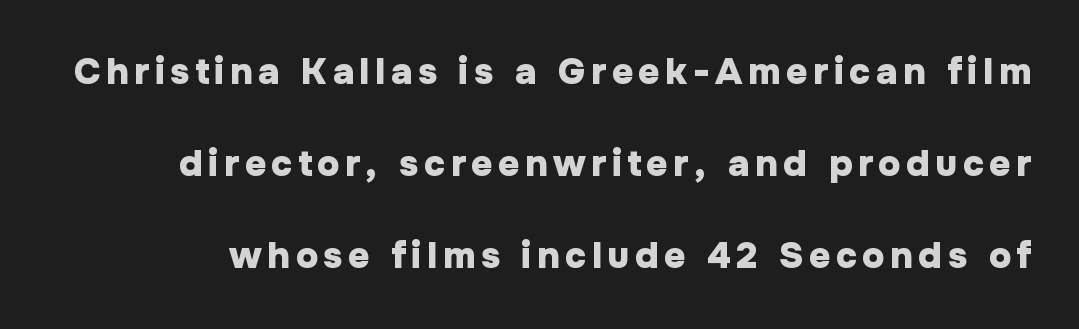
Q: Is the text bold? A: Yes.
Q: Is the text italic (slanted)? A: No, it is upright.
Q: Is the typeface a serif or a sans-serif typeface? A: Sans-serif.
Q: Is the text underlined? A: No.
Q: Is the spacing between lines tight, normal or loose? A: Loose.
Q: Width (condensed, normal, or wide)? A: Normal.
Q: Stroke contrast? A: Low.
Q: x-height? A: Medium.
Q: Monospaced? A: No.
